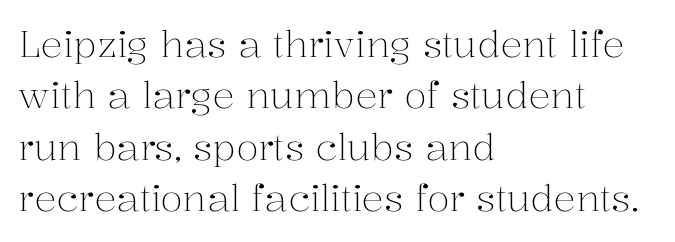
Each new line begins a customary step beneath the previous one. The rendering anchors every line to the left-hand side. A quiet, ordinary-to-light weight characterises the typeface. Proportional: the letters do not fall into vertical columns. Is there any slant? The stems are plumb.
